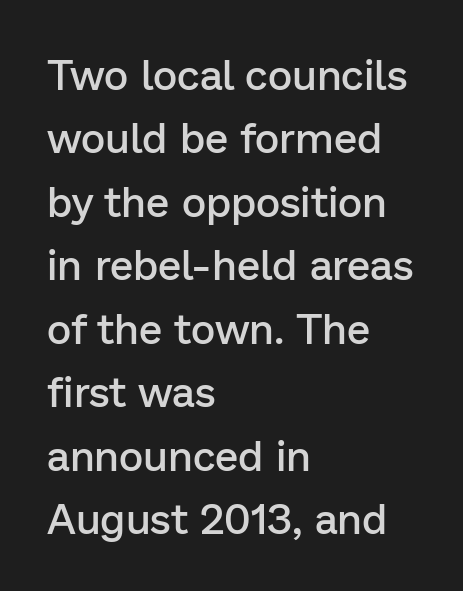
The image shows 42 px semibold sans-serif type, upright; set left-aligned, normal line spacing (1.51x), normal letter spacing, not underlined; low stroke contrast and a medium x-height.
